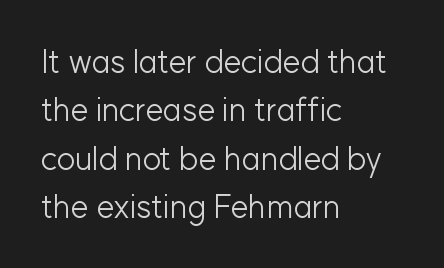
{"serif": "no", "italic": "no", "bold": "no", "weight": "light", "width": "normal", "stroke_contrast": "low", "x_height": "medium", "monospaced": "no", "underline": "no", "align": "left", "line_spacing": "normal", "line_spacing_ratio": 1.51, "letter_spacing": "normal", "letter_spacing_em": 0.0, "glyph_px": 32}
